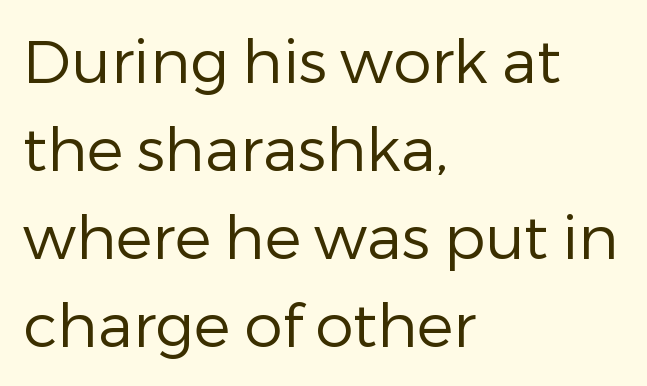
The image shows 61 px regular-weight sans-serif type, upright; set left-aligned, normal line spacing (1.44x), normal letter spacing, not underlined; low stroke contrast and a medium x-height.
